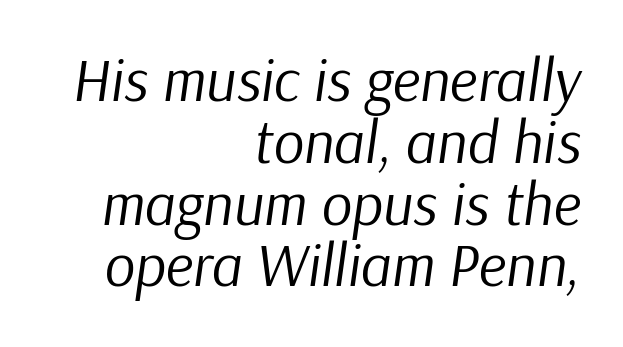
Quick note: italic. The passage shown is typed in a proportional face where columns would drift. Rows of type sit shoulder to shoulder in the vertical direction. A student would call this right alignment; a typographer would say flush right, rag left. The passage shown is not bold in any degree.
